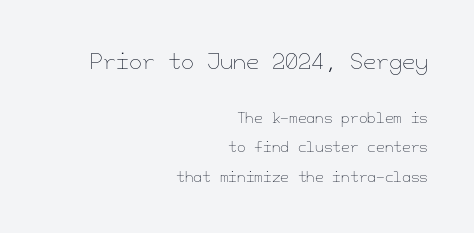
Designer's note — italics off, roman on. Honestly, there is no underline to notice here at all. Baseline-to-baseline distance is far greater than the letter height. Size hierarchy here favors the leading block over the trailing one.
